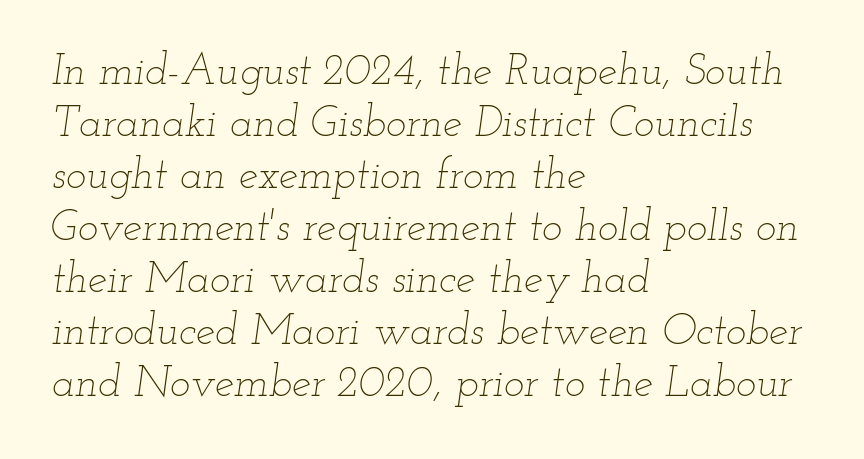
The image shows 43 px thin, wide type, italic (leaning right); set left-aligned, line spacing 1.21x, normal letter spacing, not underlined; low stroke contrast and a small x-height.
